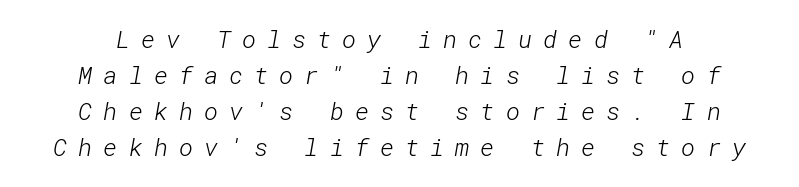
{"bold": "no", "underline": "no", "line_spacing": "normal", "line_spacing_ratio": 1.5, "letter_spacing": "wide", "letter_spacing_em": 0.46, "glyph_px": 24}
